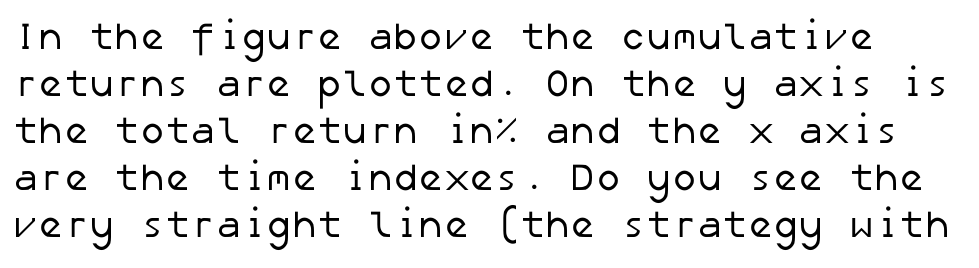
Q: Is the text bold? A: No.
Q: Is the typeface a serif or a sans-serif typeface? A: Sans-serif.
Q: Is the text underlined? A: No.
Q: Is the spacing between letters normal or unusually wide? A: Normal.
Q: Width (condensed, normal, or wide)? A: Normal.
Q: Stroke contrast? A: Low.
Q: x-height? A: Medium.
